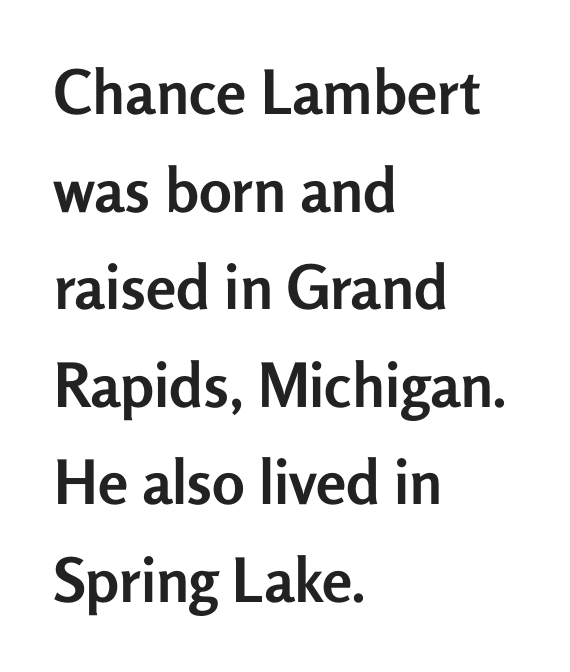
{"serif": "no", "italic": "no", "bold": "yes", "weight": "semibold", "width": "normal", "stroke_contrast": "low", "x_height": "medium", "monospaced": "no", "underline": "no", "align": "left", "line_spacing": "normal", "line_spacing_ratio": 1.6, "letter_spacing": "normal", "letter_spacing_em": 0.0, "glyph_px": 61}
